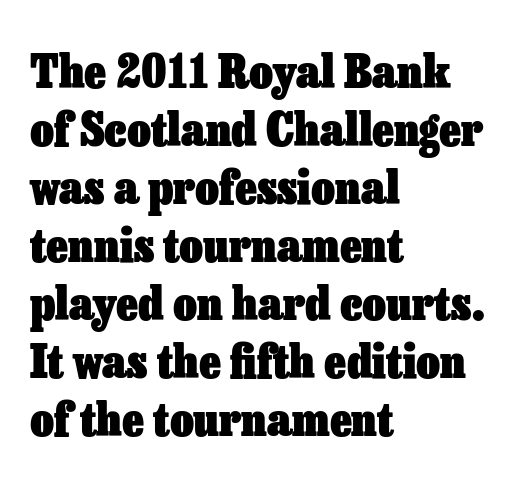
{"italic": "no", "bold": "yes", "weight": "heavy", "width": "normal", "stroke_contrast": "low", "x_height": "medium", "monospaced": "no", "underline": "no", "align": "left", "line_spacing": "normal", "line_spacing_ratio": 1.26, "letter_spacing": "normal", "letter_spacing_em": 0.0, "glyph_px": 46}
